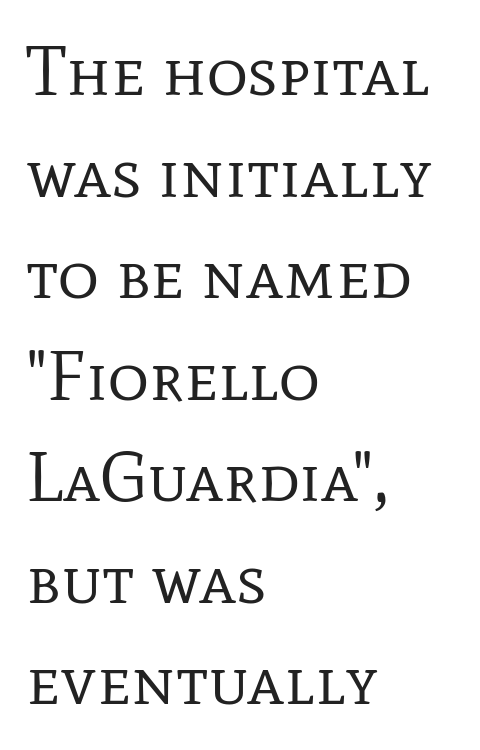
Regarding leading, the lines here are spaced in the standard way. Upright lettering throughout. The text was rendered using a seriffed face with decorative stroke endings. The face used here is proportionally spaced, like ordinary book or web type. The compositor pushed each line to the left boundary.
